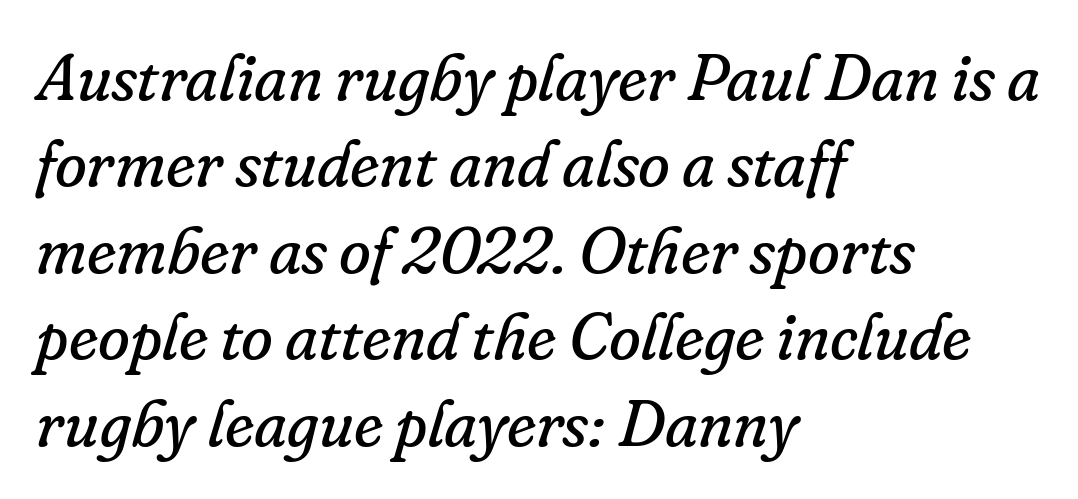
{"serif": "yes", "italic": "yes", "lean": "right", "slant_degrees": 16, "bold": "no", "weight": "regular", "width": "normal", "stroke_contrast": "low", "x_height": "small", "monospaced": "no", "underline": "no", "align": "left", "line_spacing": "normal", "line_spacing_ratio": 1.33, "letter_spacing": "normal", "letter_spacing_em": 0.0, "glyph_px": 65}
